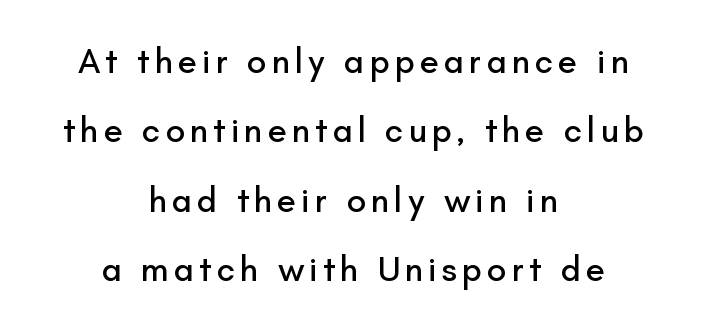
Serifs: no, the terminals of the letterforms are clean. Interline gaps are noticeably wide in this sample. The face used here is proportionally spaced, like ordinary book or web type. Quick note: not italic, upright. Notice how the passage keeps no hard edge, just a central spine.
